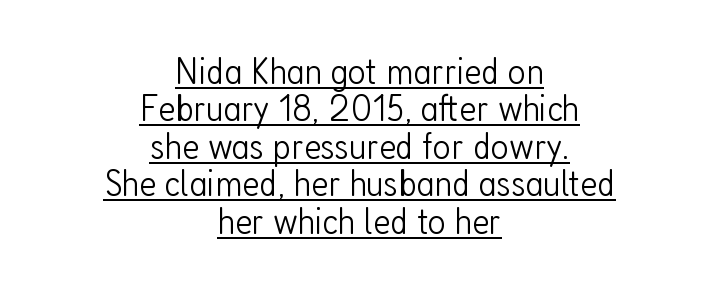
{"serif": "no", "italic": "no", "bold": "no", "weight": "light", "width": "condensed", "stroke_contrast": "low", "x_height": "medium", "monospaced": "no", "underline": "yes", "align": "center", "line_spacing": "tight", "line_spacing_ratio": 0.96, "letter_spacing": "normal", "letter_spacing_em": 0.0, "glyph_px": 39}
